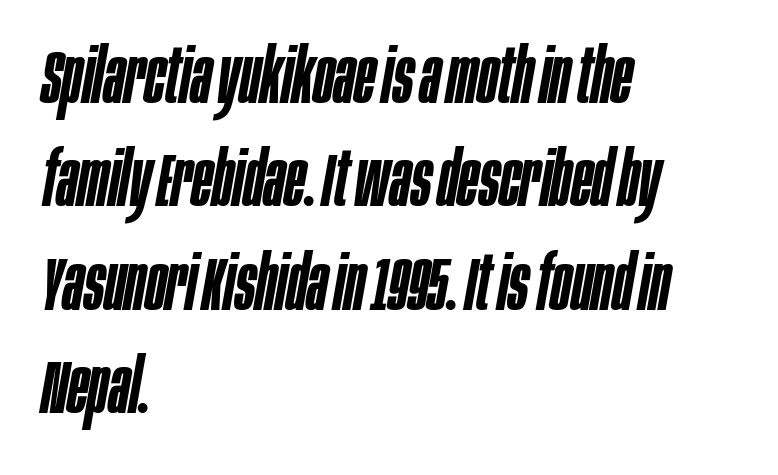
The image shows 76 px semibold, condensed type, italic (leaning right); set left-aligned, normal line spacing (1.36x), normal letter spacing, not underlined; low stroke contrast and a large x-height.
